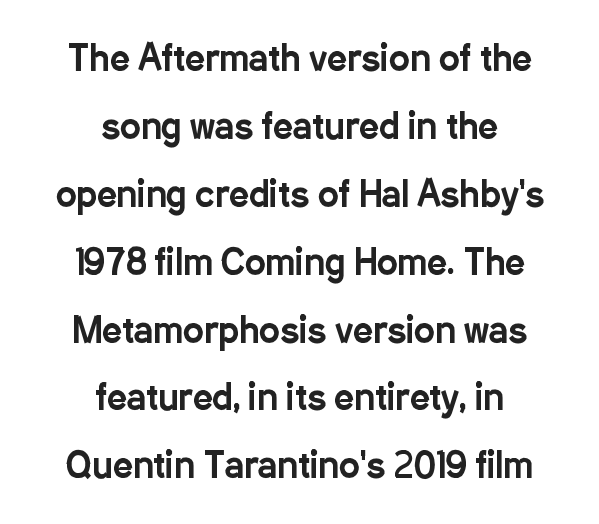
The face used here is proportionally spaced, like ordinary book or web type. The glyphs in this specimen are sans serif. A clean baseline with only descenders dipping below it. Italic? Not at all — the glyphs are vertical. The whitespace from short lines is split evenly between both sides. The tracking reads as untouched default to a designer's eye.
